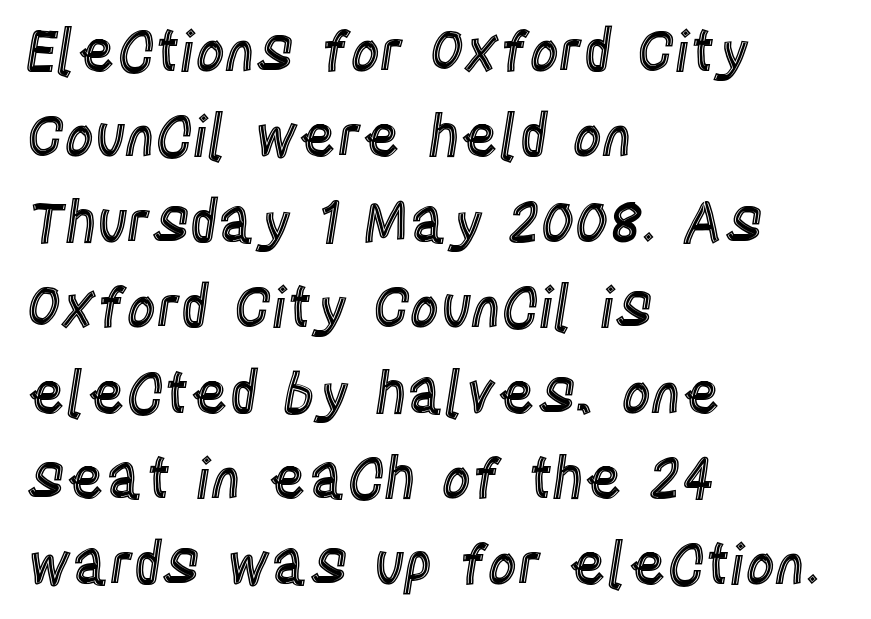
{"width": "condensed", "x_height": "large", "monospaced": "no", "underline": "no", "align": "left", "line_spacing": "normal", "line_spacing_ratio": 1.5, "letter_spacing": "normal", "letter_spacing_em": 0.0, "glyph_px": 57}
